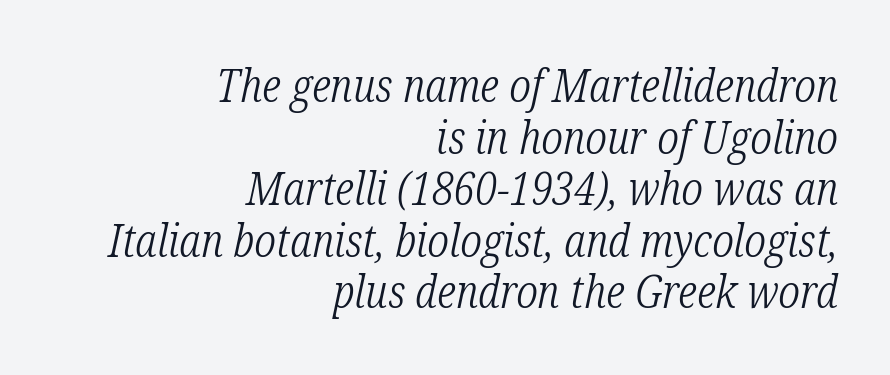
Q: Is the text bold? A: No.
Q: Is the text italic (slanted)? A: Yes, it leans right by about 12 degrees.
Q: Is the typeface a serif or a sans-serif typeface? A: Serif.
Q: Is the text underlined? A: No.
Q: How is the paragraph aligned? A: Right-aligned.
Q: Is the spacing between letters normal or unusually wide? A: Normal.
Q: Is the spacing between lines tight, normal or loose? A: Tight.
Q: Width (condensed, normal, or wide)? A: Condensed.
Q: Stroke contrast? A: Low.
Q: x-height? A: Medium.
Q: Monospaced? A: No.
